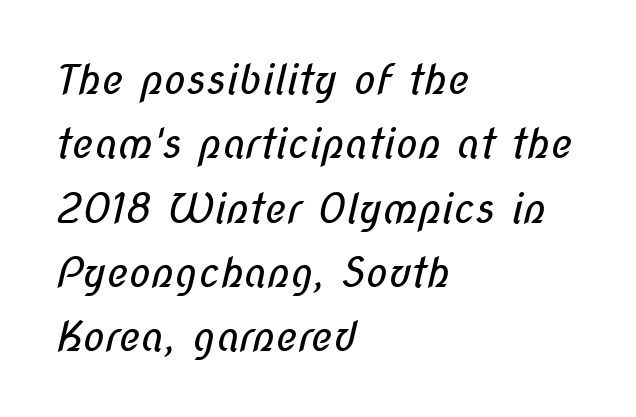
Glance below the letters and you will spot only blank space. Type style note: lacks serifs. This rendering leaves character spacing at its baseline value. Heaviness? Minimal to ordinary, like unemphasized prose.
